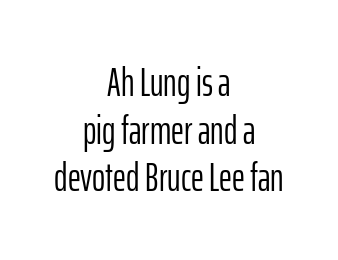
Q: Is the text bold? A: No.
Q: Is the text italic (slanted)? A: No, it is upright.
Q: Is the typeface a serif or a sans-serif typeface? A: Sans-serif.
Q: Is the text underlined? A: No.
Q: How is the paragraph aligned? A: Centered.
Q: Is the spacing between letters normal or unusually wide? A: Normal.
Q: Width (condensed, normal, or wide)? A: Condensed.
Q: Stroke contrast? A: Low.
Q: x-height? A: Medium.
Q: Monospaced? A: No.
